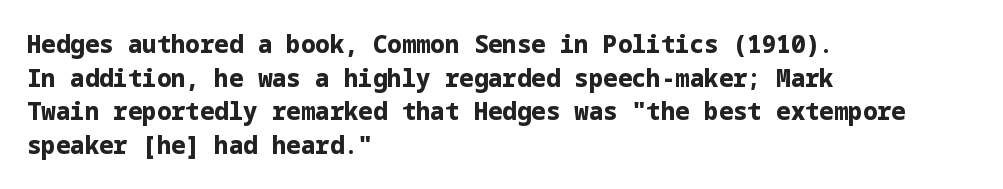
Q: Is the text bold? A: Yes.
Q: Is the text italic (slanted)? A: No, it is upright.
Q: Is the text underlined? A: No.
Q: How is the paragraph aligned? A: Left-aligned.
Q: Is the spacing between letters normal or unusually wide? A: Normal.
Q: Is the spacing between lines tight, normal or loose? A: Normal.
